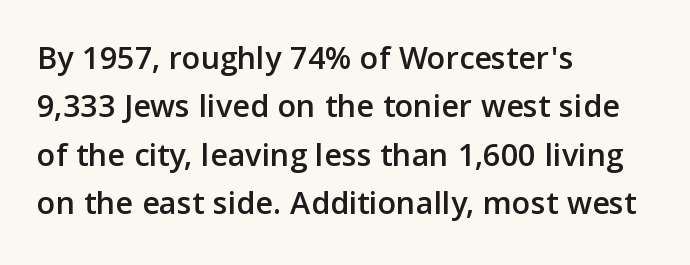
The image shows 34 px sans-serif type, upright; set left-aligned, normal line spacing (1.42x), normal letter spacing, not underlined; low stroke contrast and a medium x-height.
